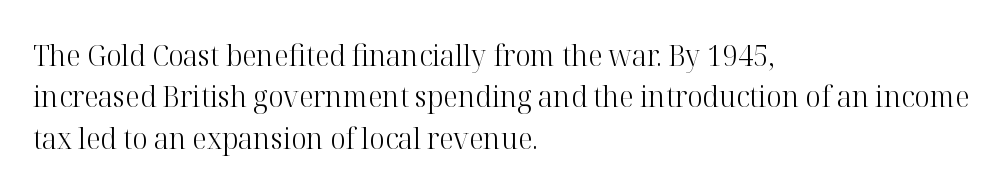
You could not count columns in this text — the font is proportionally spaced. Has an underline been added? It has not. Quick note: interline space is typical. The paragraph shown leans on its left margin. Weight: not bold — regular or lighter. You can tell it's not italic because the verticals are truly vertical.
